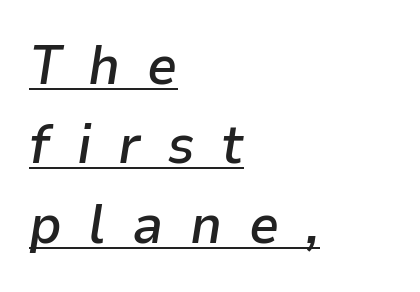
The image shows 54 px semibold type, italic (leaning right); set left-aligned, normal line spacing (1.47x), unusually wide letter spacing (+0.49 em), underlined; low stroke contrast and a medium x-height.
